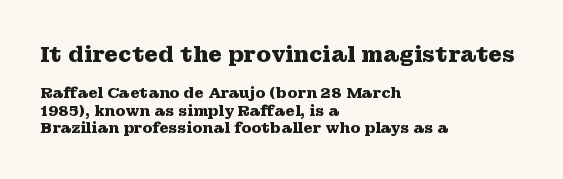
Plain, unruled lines of type. Quick note: not italic, upright. Block one is the big one; block two sits smaller underneath. The passage shown is emphatically bold. Alignment: flush left. These lines keep a tight, regular rhythm from letter to letter.
